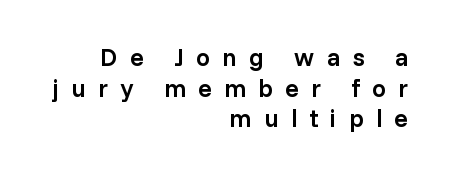
The image shows 25 px text type, upright; set right-aligned, line spacing 1.23x, unusually wide letter spacing (+0.49 em), not underlined.
